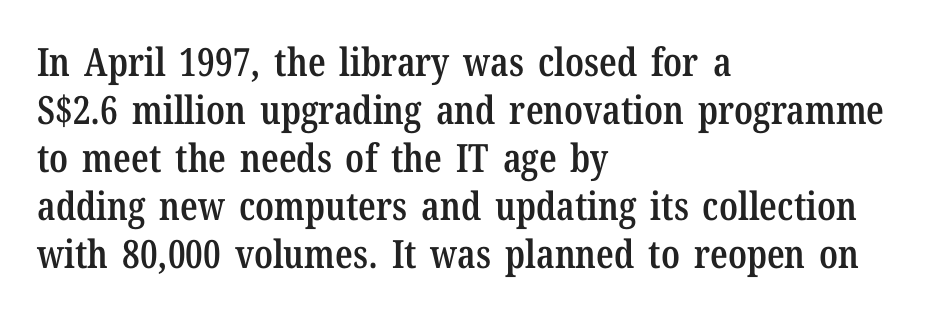
{"serif": "yes", "italic": "no", "bold": "semi", "weight": "semibold", "width": "condensed", "stroke_contrast": "low", "x_height": "medium", "monospaced": "no", "underline": "no", "align": "left", "line_spacing_ratio": 1.23, "letter_spacing": "normal", "letter_spacing_em": 0.0, "glyph_px": 39}
